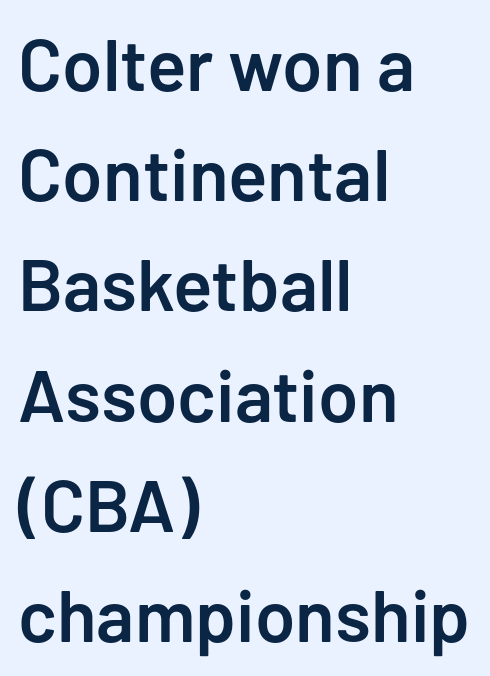
Q: Is the text bold? A: Semi-bold.
Q: Is the text italic (slanted)? A: No, it is upright.
Q: Is the typeface a serif or a sans-serif typeface? A: Sans-serif.
Q: Is the text underlined? A: No.
Q: How is the paragraph aligned? A: Left-aligned.
Q: Is the spacing between letters normal or unusually wide? A: Normal.
Q: Is the spacing between lines tight, normal or loose? A: Normal.
Q: Width (condensed, normal, or wide)? A: Normal.
Q: Stroke contrast? A: Low.
Q: x-height? A: Medium.
Q: Monospaced? A: No.
